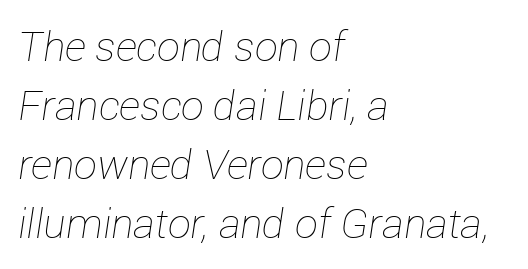
Regarding leading, the lines here are spaced in the standard way. Anything drawn beneath the words? Only blank space. Would a proofreader flag this as italicized? Yes. Inter-character spacing is left at the font's built-in metrics. Horizontally, the lines are justified to the leading edge only.
